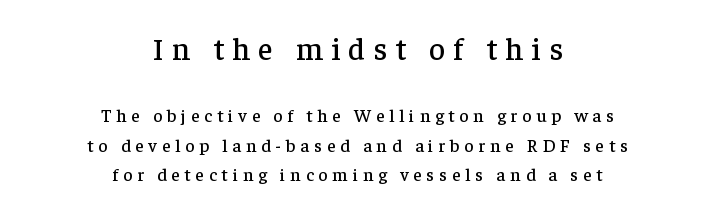
The image shows 31 px serif type, upright; set centered, normal line spacing (1.65x), unusually wide letter spacing (+0.27 em), not underlined; the first (top) block is 1.72x larger; low stroke contrast and a medium x-height.
